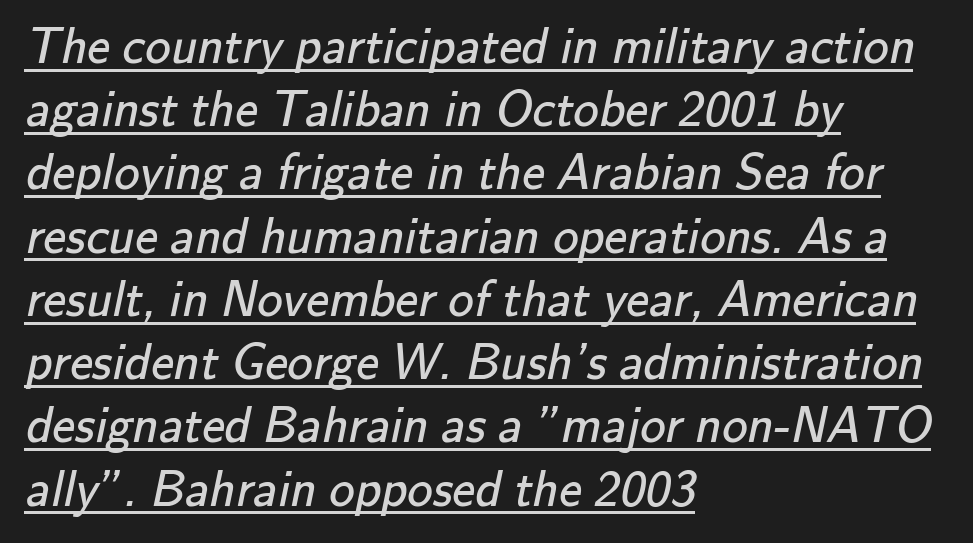
{"serif": "no", "bold": "no", "weight": "regular", "width": "normal", "stroke_contrast": "low", "x_height": "small", "monospaced": "no", "underline": "yes", "align": "left", "line_spacing_ratio": 1.24, "letter_spacing": "normal", "letter_spacing_em": 0.0, "glyph_px": 51}
